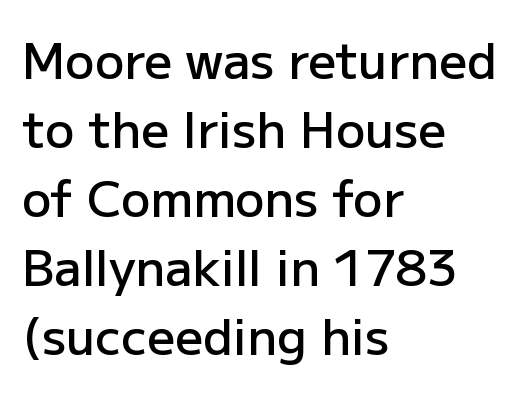
Q: Is the text bold? A: Semi-bold.
Q: Is the text italic (slanted)? A: No, it is upright.
Q: Is the typeface a serif or a sans-serif typeface? A: Sans-serif.
Q: Is the text underlined? A: No.
Q: How is the paragraph aligned? A: Left-aligned.
Q: Is the spacing between letters normal or unusually wide? A: Normal.
Q: Is the spacing between lines tight, normal or loose? A: Normal.
Q: Width (condensed, normal, or wide)? A: Normal.
Q: Stroke contrast? A: Low.
Q: x-height? A: Medium.
Q: Monospaced? A: No.
